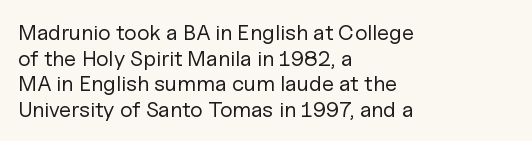
The image shows 22 px text type, upright; set left-aligned, line spacing 1.16x, normal letter spacing, not underlined.
